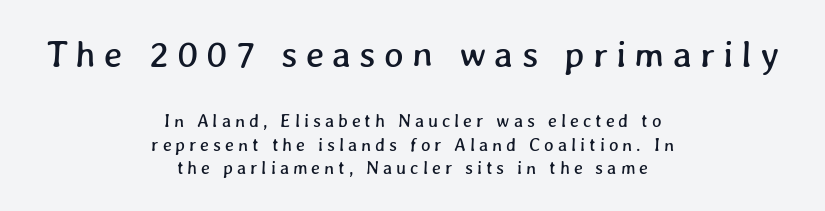
Note the varied advance widths — an 'i' is clearly narrower than an 'm'. Notice how descenders clear the ascenders below comfortably — that's standard leading. Casual observation: everything's sitting right in the middle. The passage shown is not underscored anywhere. Words appear elongated and porous because spacing is wide. Caption: upper text group enlarged, lower text group reduced.
